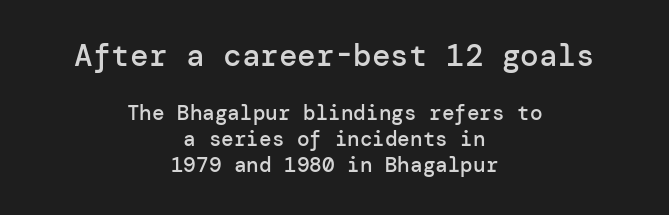
The image shows 31 px semibold sans-serif type, upright; set centered, normal line spacing (1.25x), normal letter spacing, not underlined; the first (top) block is 1.48x larger; low stroke contrast and a medium x-height.
